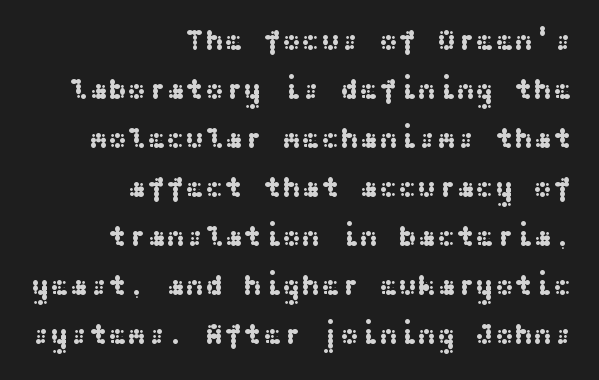
Plain, unruled lines of type. A typesetter would call this leading conventional body-copy spacing. When letters stand straight like this, we call the style roman or upright. The type is set solid horizontally, with unmodified tracking. Line ends are locked; line starts wander. In terms of letterform style, serifs are entirely absent.
